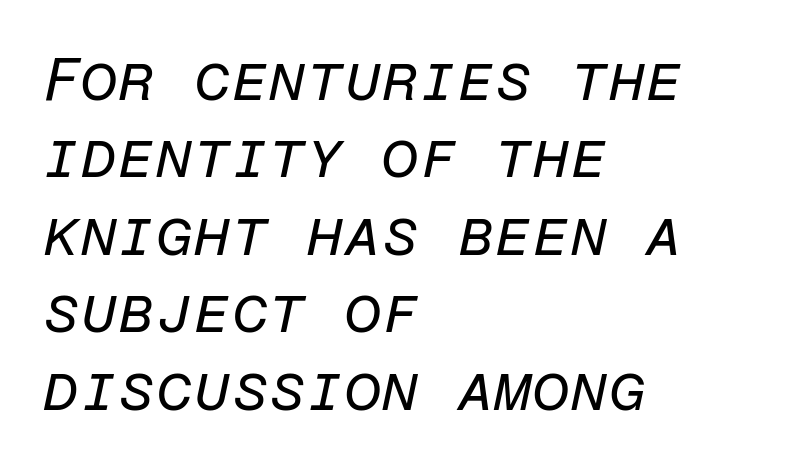
Is this a fixed-width face? Yes — each glyph sits in an identical cell. Honestly, the letter spacing is just normal — you wouldn't notice it. The letters are slanted; this is an italic face. Casual observation: everything's shoved over to the left. The letterforms sit at book weight or below.
